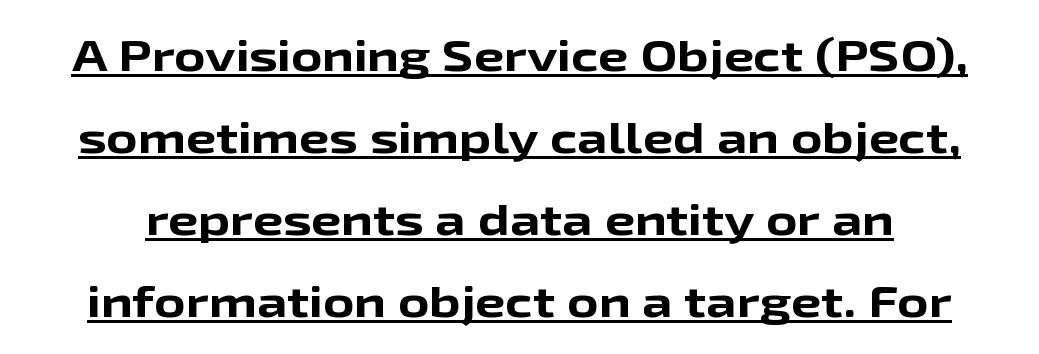
The image shows 43 px bold, wide sans-serif type, upright; set loose line spacing (1.91x), normal letter spacing, underlined; low stroke contrast and a medium x-height.
